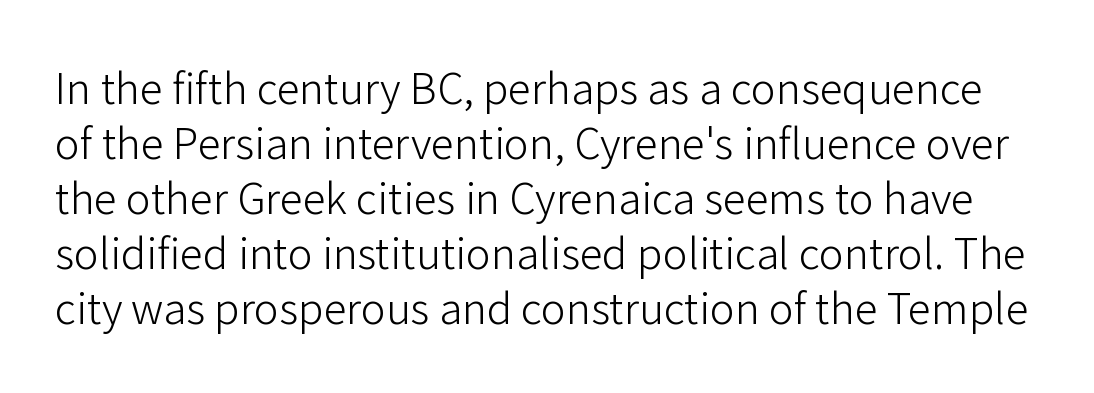
Q: Is the text bold? A: No.
Q: Is the text italic (slanted)? A: No, it is upright.
Q: Is the typeface a serif or a sans-serif typeface? A: Sans-serif.
Q: Is the text underlined? A: No.
Q: Is the spacing between letters normal or unusually wide? A: Normal.
Q: Is the spacing between lines tight, normal or loose? A: Normal.
Q: Width (condensed, normal, or wide)? A: Normal.
Q: Stroke contrast? A: Low.
Q: x-height? A: Medium.
Q: Monospaced? A: No.
